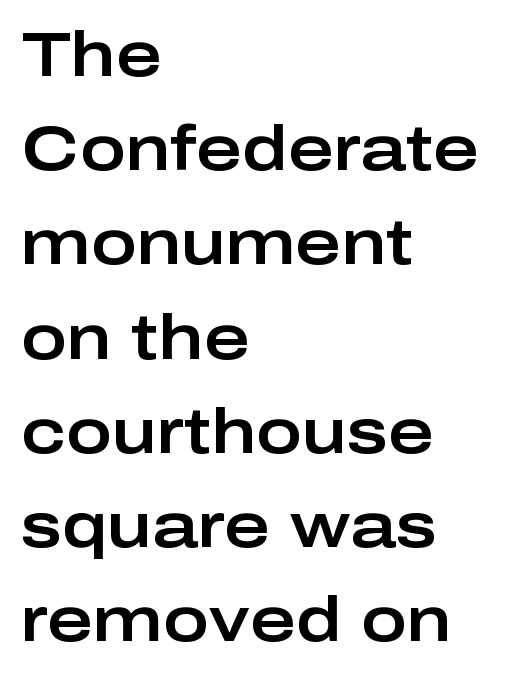
Q: Is the text italic (slanted)? A: No, it is upright.
Q: Is the typeface a serif or a sans-serif typeface? A: Sans-serif.
Q: Is the text underlined? A: No.
Q: How is the paragraph aligned? A: Left-aligned.
Q: Is the spacing between letters normal or unusually wide? A: Normal.
Q: Is the spacing between lines tight, normal or loose? A: Normal.
Q: Width (condensed, normal, or wide)? A: Wide.
Q: Stroke contrast? A: Low.
Q: x-height? A: Medium.
Q: Monospaced? A: No.
